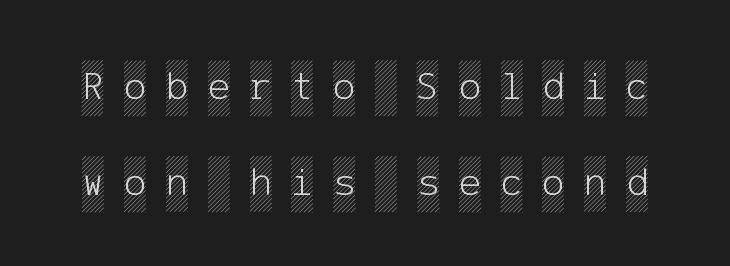
{"italic": "no", "width": "condensed", "x_height": "large", "underline": "no", "line_spacing": "loose", "line_spacing_ratio": 2.34, "letter_spacing": "wide", "letter_spacing_em": 0.49, "glyph_px": 41}
